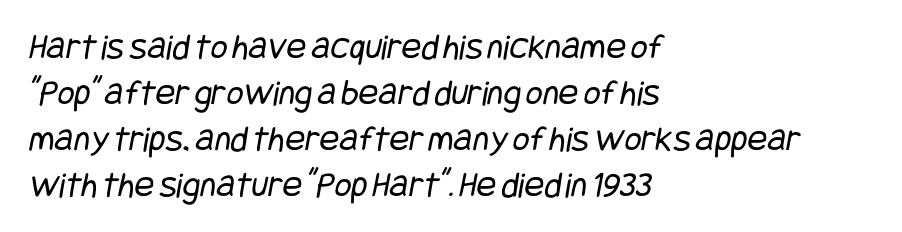
Only glyphs here, with clear space below each row. The typeface chosen for these lines omits serifs. Alignment: flush left. This rendering leaves character spacing at its baseline value.
